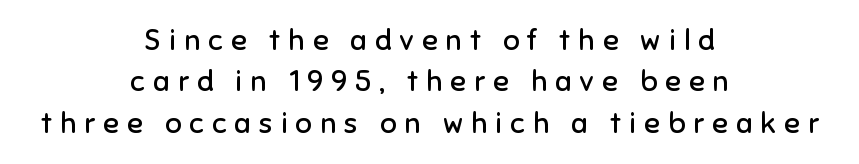
{"serif": "no", "italic": "no", "bold": "no", "weight": "regular", "width": "normal", "stroke_contrast": "low", "x_height": "medium", "monospaced": "no", "underline": "no", "align": "center", "line_spacing": "normal", "line_spacing_ratio": 1.43, "letter_spacing": "wide", "letter_spacing_em": 0.28, "glyph_px": 29}
